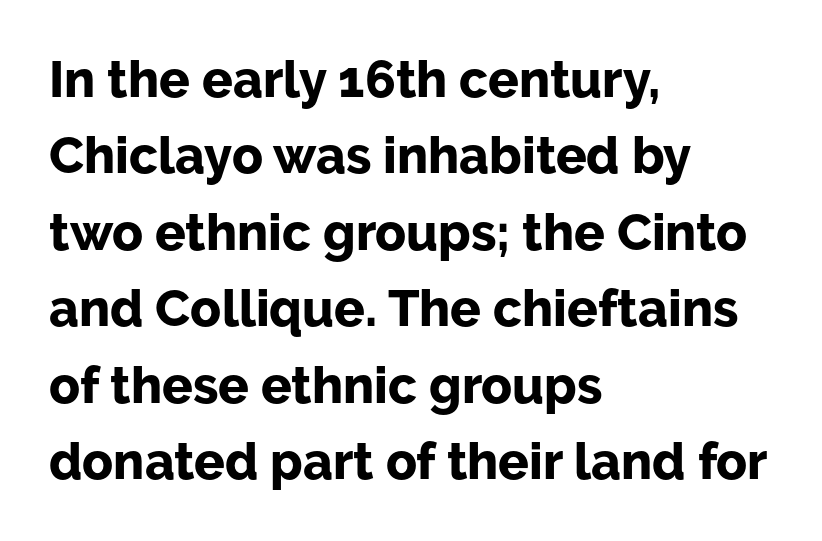
The image shows 51 px bold sans-serif type, upright; set left-aligned, normal line spacing (1.5x), normal letter spacing, not underlined; low stroke contrast and a medium x-height.
